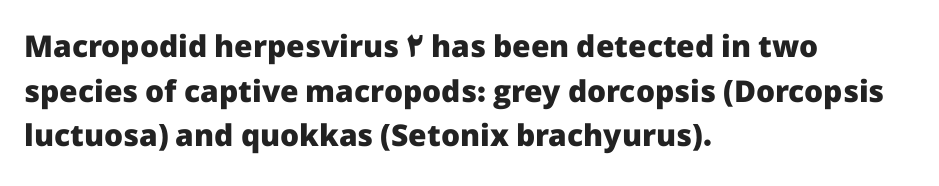
Q: Is the text bold? A: Yes.
Q: Is the text italic (slanted)? A: No, it is upright.
Q: Is the typeface a serif or a sans-serif typeface? A: Sans-serif.
Q: Is the text underlined? A: No.
Q: How is the paragraph aligned? A: Left-aligned.
Q: Is the spacing between letters normal or unusually wide? A: Normal.
Q: Is the spacing between lines tight, normal or loose? A: Normal.
Q: Width (condensed, normal, or wide)? A: Normal.
Q: Stroke contrast? A: Low.
Q: x-height? A: Medium.
Q: Monospaced? A: No.
